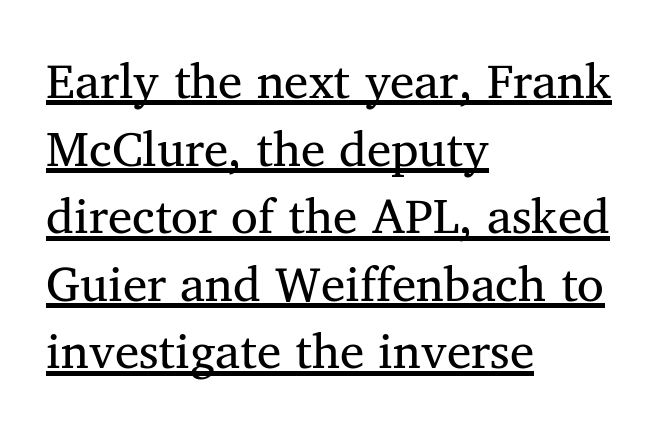
{"serif": "yes", "width": "normal", "stroke_contrast": "medium", "x_height": "medium", "monospaced": "no", "underline": "yes", "align": "left", "line_spacing": "normal", "line_spacing_ratio": 1.38, "letter_spacing": "normal", "letter_spacing_em": 0.0, "glyph_px": 49}
